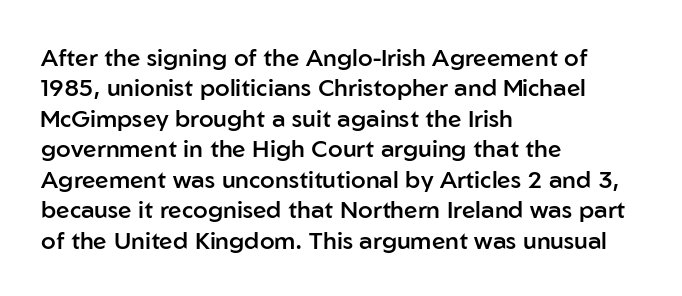
The image shows 24 px text type, upright; set left-aligned, normal line spacing (1.27x), normal letter spacing, not underlined.
